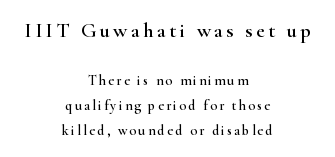
Q: Is the text italic (slanted)? A: No, it is upright.
Q: Is the text underlined? A: No.
Q: How is the paragraph aligned? A: Centered.
Q: Which block of text is set in a larger size, the first (top) or the second (bottom)? A: The first (top) one.
